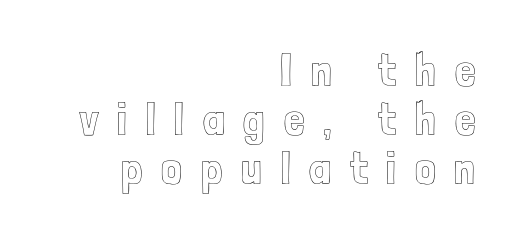
The image shows 46 px condensed type, upright; set right-aligned, tight line spacing (1.07x), unusually wide letter spacing (+0.41 em), not underlined; a medium x-height.
